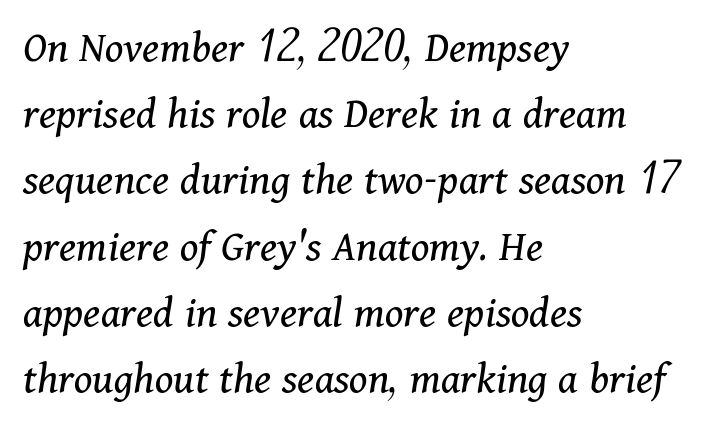
{"serif": "yes", "italic": "yes", "lean": "right", "slant_degrees": 11, "bold": "no", "weight": "regular", "width": "normal", "stroke_contrast": "medium", "x_height": "medium", "monospaced": "no", "underline": "no", "align": "left", "line_spacing": "normal", "line_spacing_ratio": 1.44, "letter_spacing": "normal", "letter_spacing_em": 0.0, "glyph_px": 46}
